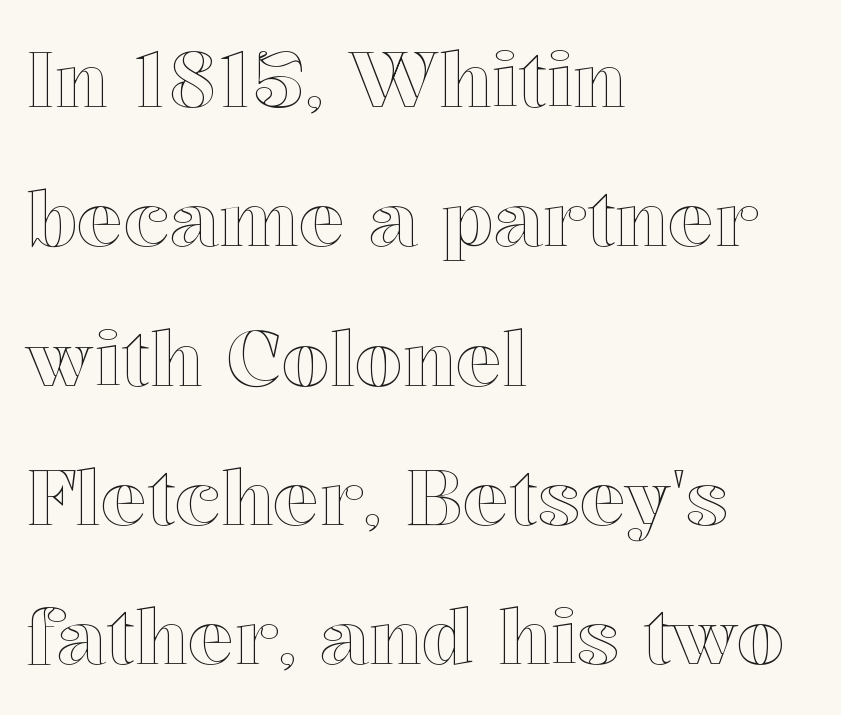
The image shows 77 px text type, upright; set left-aligned, line spacing 1.81x, normal letter spacing, not underlined; a medium x-height.
